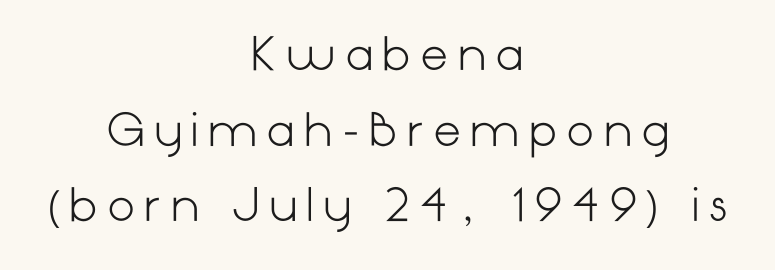
The image shows 44 px light sans-serif type, upright; set centered, line spacing 1.72x, unusually wide letter spacing (+0.21 em), not underlined; low stroke contrast and a medium x-height.
